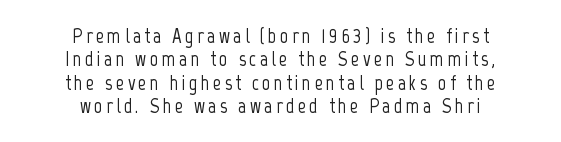
The image shows 21 px text type, upright; set centered, tight line spacing (1.11x), not underlined.
